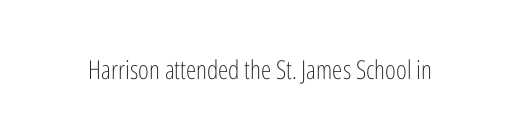
{"italic": "no", "bold": "no", "underline": "no", "letter_spacing": "normal", "letter_spacing_em": 0.0, "glyph_px": 26}
